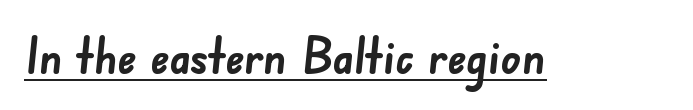
{"serif": "no", "bold": "yes", "weight": "semibold", "width": "normal", "stroke_contrast": "low", "x_height": "small", "monospaced": "no", "underline": "yes", "letter_spacing": "normal", "letter_spacing_em": 0.0, "glyph_px": 49}
